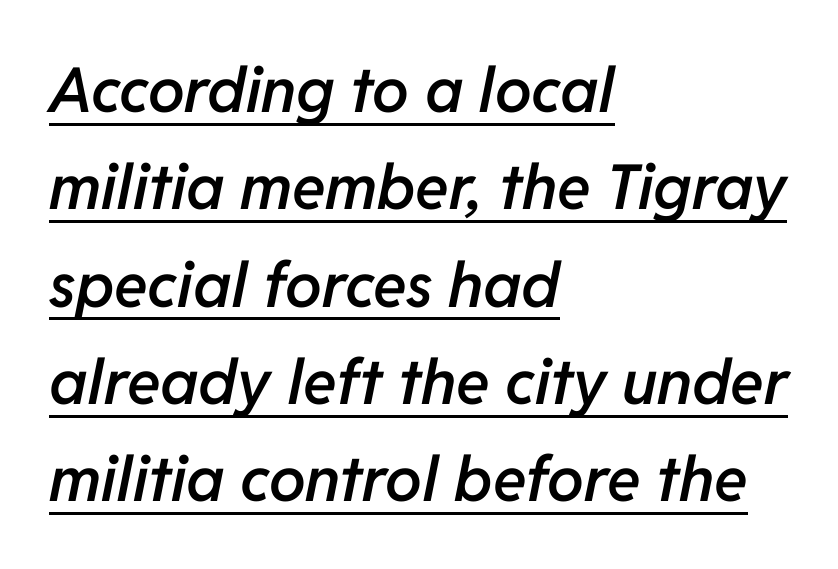
Q: Is the text bold? A: Semi-bold.
Q: Is the text italic (slanted)? A: Yes, it leans right by about 11 degrees.
Q: Is the text underlined? A: Yes.
Q: How is the paragraph aligned? A: Left-aligned.
Q: Is the spacing between letters normal or unusually wide? A: Normal.
Q: Is the spacing between lines tight, normal or loose? A: Normal.
Q: Width (condensed, normal, or wide)? A: Normal.
Q: Stroke contrast? A: Low.
Q: x-height? A: Medium.
Q: Monospaced? A: No.
